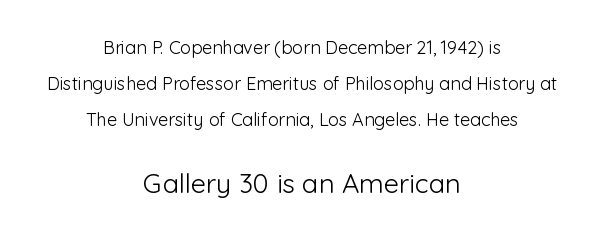
{"italic": "no", "bold": "no", "underline": "no", "align": "center", "line_spacing": "loose", "line_spacing_ratio": 2.0, "letter_spacing": "normal", "letter_spacing_em": 0.0, "larger_block": "second", "size_ratio": 1.5, "glyph_px": 27}
